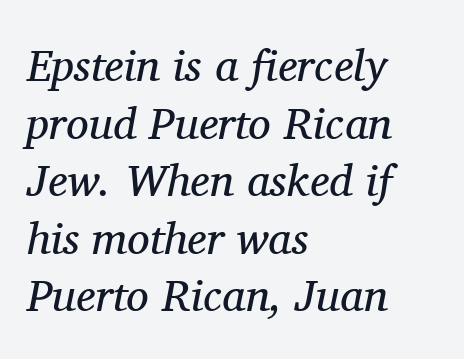
The image shows 45 px regular-weight serif type, italic (leaning right); set left-aligned, normal line spacing (1.28x), normal letter spacing, not underlined; medium stroke contrast and a medium x-height.
